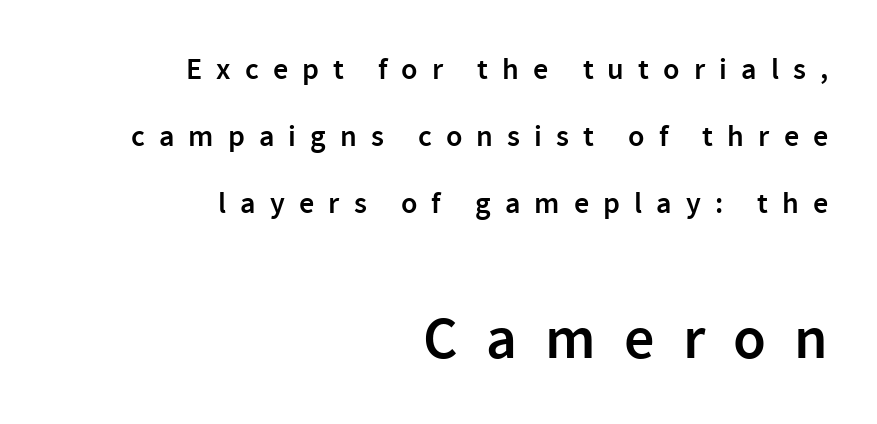
The image shows 60 px semibold sans-serif type, upright; set right-aligned, loose line spacing (2.23x), unusually wide letter spacing (+0.47 em), not underlined; the second (bottom) block is 2.0x larger; a medium x-height.
